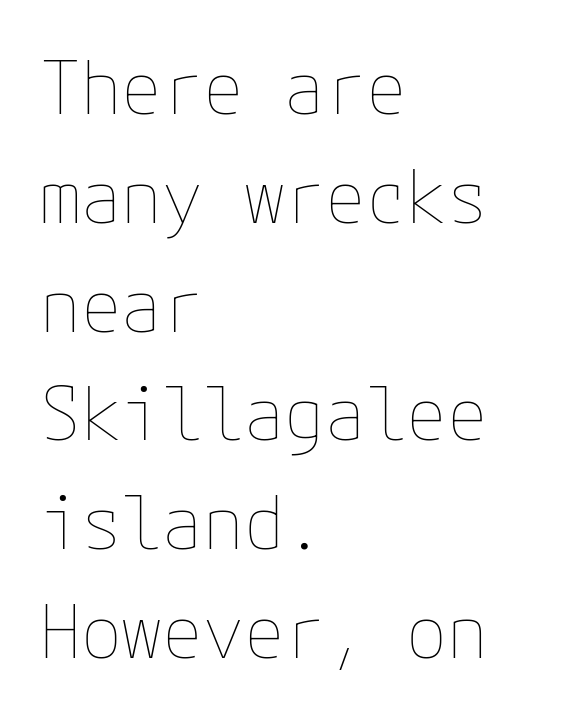
The image shows 74 px thin type, upright; set left-aligned, normal line spacing (1.47x), normal letter spacing, not underlined; low stroke contrast and a medium x-height.
